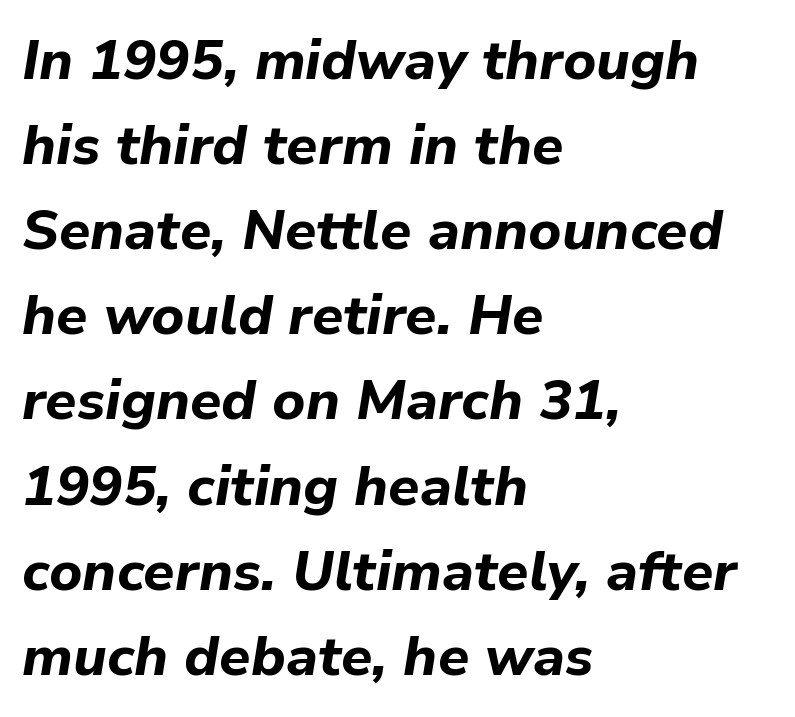
Thick stems and heavy bowls — unmistakably bold. The axis of the letterforms is tilted away from vertical. Letter spacing: default. The face used here is proportionally spaced, like ordinary book or web type. The rendering uses a moderate line-height, typical for paragraphs. Every row of glyphs begins at an identical x-position on the left.
